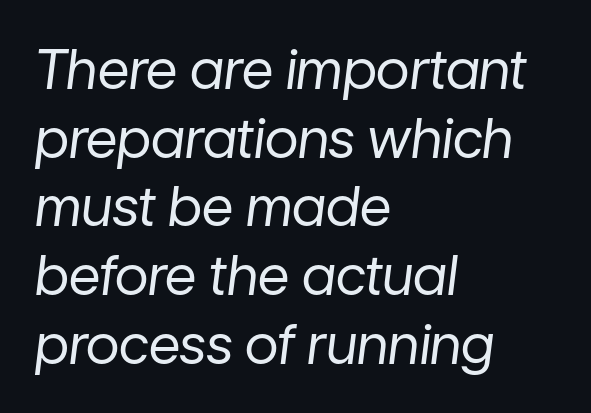
Think of a printed novel: that variable character pitch is what you see here. Stems here are at most as thick as an everyday book face. Words float on clear page, feet unadorned. The leading is moderate, giving the passage an even texture.
